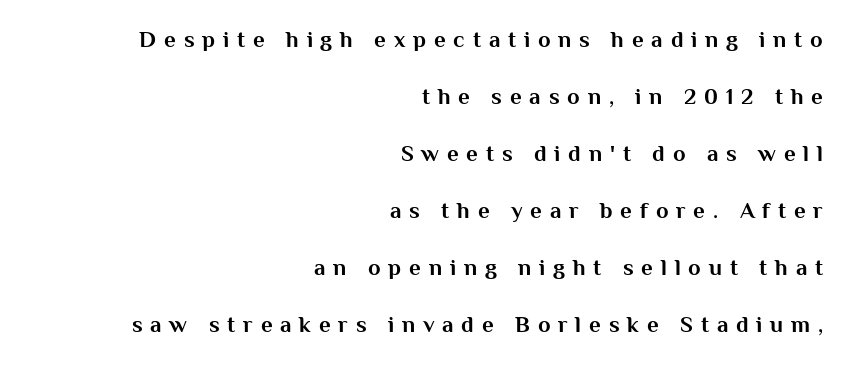
Q: Is the text bold? A: Yes.
Q: Is the text italic (slanted)? A: No, it is upright.
Q: Is the text underlined? A: No.
Q: How is the paragraph aligned? A: Right-aligned.
Q: Is the spacing between letters normal or unusually wide? A: Unusually wide.
Q: Is the spacing between lines tight, normal or loose? A: Loose.
